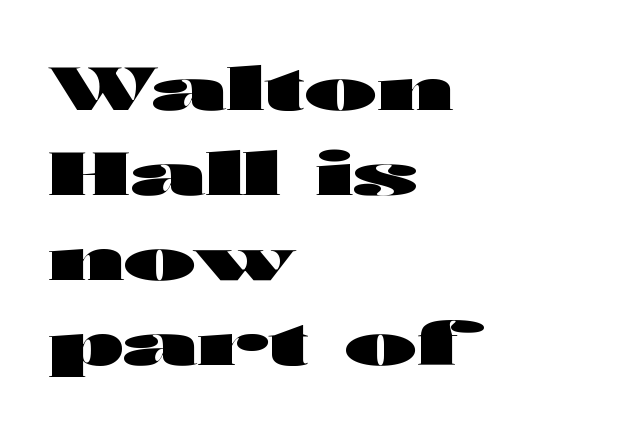
{"serif": "no", "italic": "no", "bold": "yes", "weight": "heavy", "width": "wide", "stroke_contrast": "high", "x_height": "medium", "monospaced": "no", "underline": "no", "align": "left", "line_spacing": "normal", "line_spacing_ratio": 1.44, "letter_spacing": "normal", "letter_spacing_em": 0.0, "glyph_px": 59}
